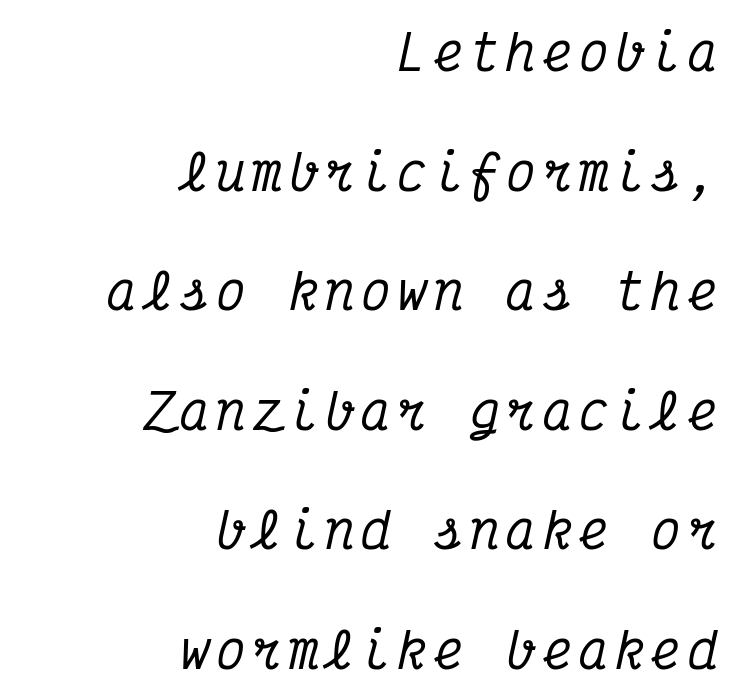
The text block is weighted toward the right margin, trailing off unevenly leftward. Vertical spacing — loose. Unlike a clean sans, this face finishes its strokes with serifs. Looks like terminal output: every glyph gets an equal slot. The font's italic variant was chosen for this text. A clean baseline with only descenders dipping below it.
